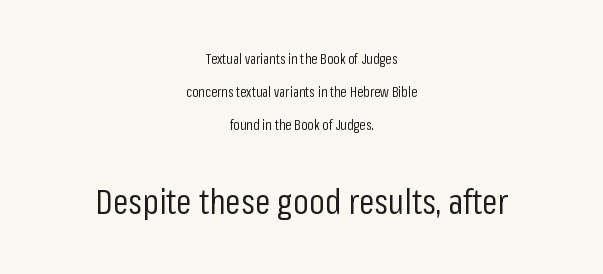
The image shows 35 px regular-weight, condensed sans-serif type, upright; set centered, loose line spacing (2.35x), normal letter spacing, not underlined; the second (bottom) block is 2.5x larger; low stroke contrast and a medium x-height.
